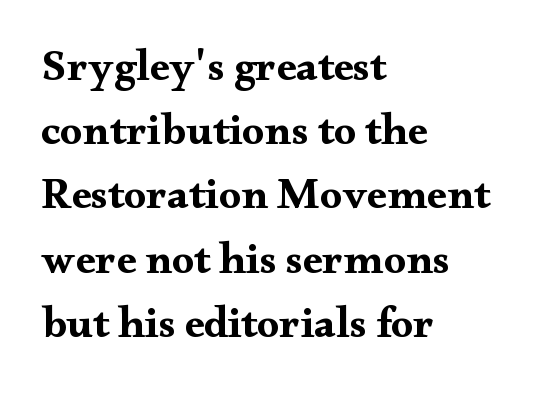
Q: Is the text bold? A: Yes.
Q: Is the text italic (slanted)? A: No, it is upright.
Q: Is the typeface a serif or a sans-serif typeface? A: Serif.
Q: Is the text underlined? A: No.
Q: How is the paragraph aligned? A: Left-aligned.
Q: Is the spacing between letters normal or unusually wide? A: Normal.
Q: Is the spacing between lines tight, normal or loose? A: Normal.
Q: Width (condensed, normal, or wide)? A: Wide.
Q: Stroke contrast? A: Medium.
Q: x-height? A: Small.
Q: Monospaced? A: No.
